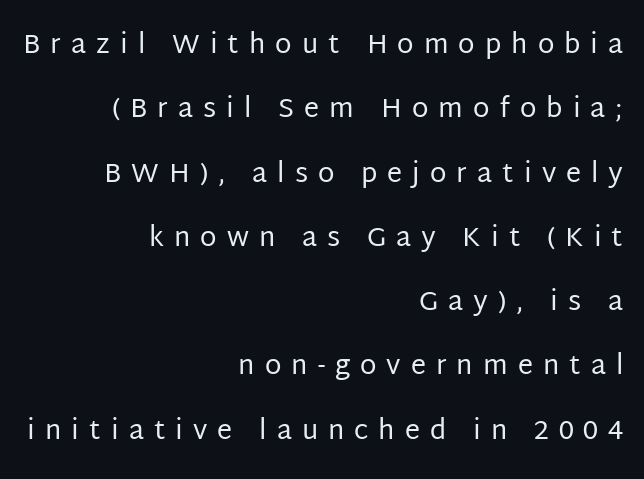
Upright lettering throughout. Horizontal bands of white between lines are thick stripes. Caption: expanded tracking, letters set apart. The weight would be labelled regular, book, light, or lighter still. Clear beneath every line of the passage.
